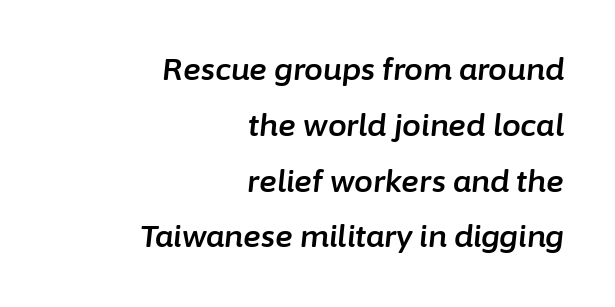
Every row of glyphs terminates at an identical x-position on the right. In terms of posture, this sample is oblique. Short note: letters normally spaced. This sample has the flowing, uneven cadence of proportional lettering.
